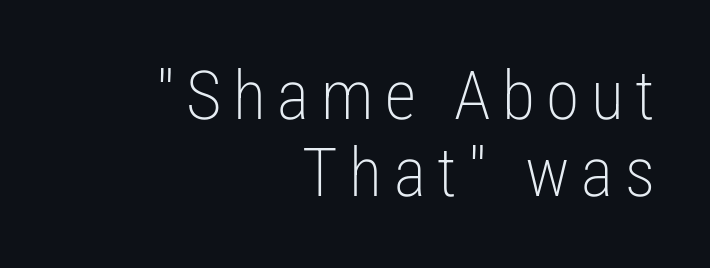
The image shows 68 px light, condensed sans-serif type, upright; set right-aligned, tight line spacing (1.13x), not underlined; low stroke contrast and a medium x-height.
